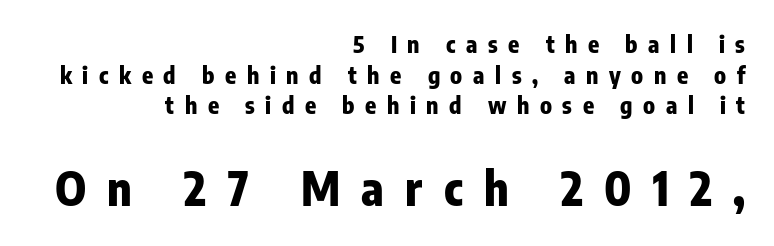
{"serif": "no", "italic": "no", "bold": "yes", "weight": "heavy", "width": "condensed", "stroke_contrast": "low", "x_height": "medium", "monospaced": "no", "underline": "no", "align": "right", "line_spacing": "normal", "line_spacing_ratio": 1.33, "letter_spacing": "wide", "letter_spacing_em": 0.46, "larger_block": "second", "size_ratio": 2.0, "glyph_px": 46}
